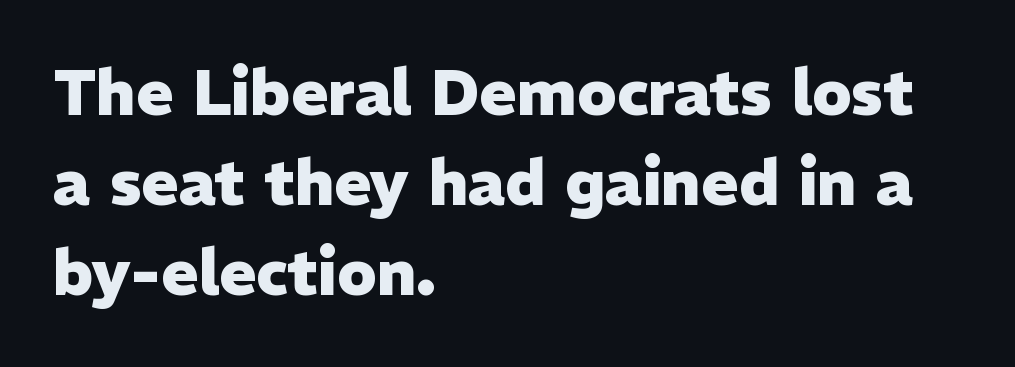
The image shows 63 px heavy sans-serif type, upright; set left-aligned, normal line spacing (1.43x), normal letter spacing, not underlined; low stroke contrast and a medium x-height.
